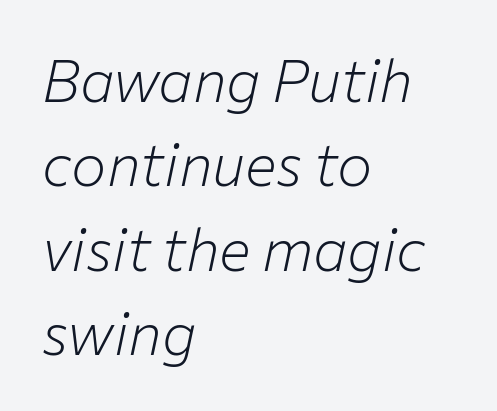
The image shows 59 px light type, italic (leaning right); set left-aligned, normal line spacing (1.43x), normal letter spacing, not underlined; low stroke contrast and a medium x-height.
